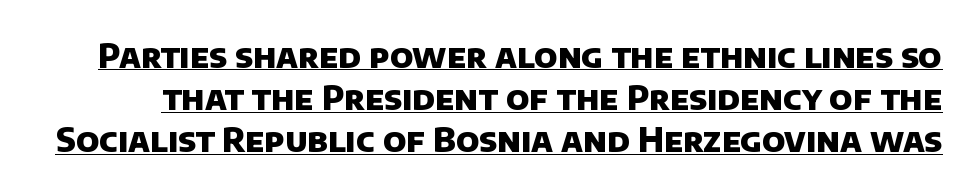
{"serif": "no", "bold": "yes", "weight": "heavy", "width": "normal", "stroke_contrast": "low", "x_height": "large", "monospaced": "no", "underline": "yes", "line_spacing": "normal", "line_spacing_ratio": 1.28, "letter_spacing": "normal", "letter_spacing_em": 0.0, "glyph_px": 33}
